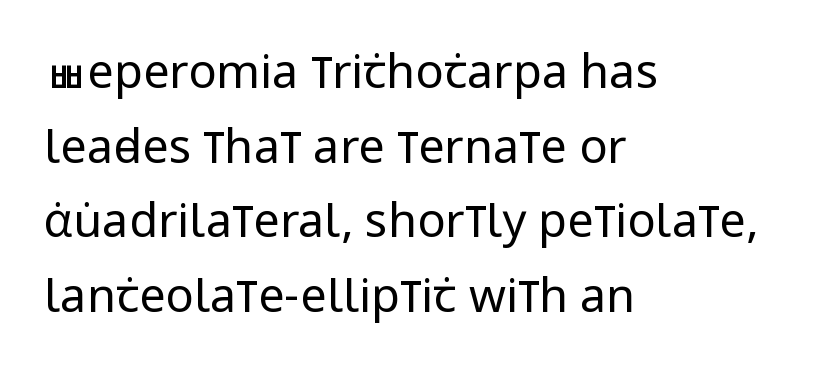
Q: Is the text bold? A: No.
Q: Is the text italic (slanted)? A: No, it is upright.
Q: Is the typeface a serif or a sans-serif typeface? A: Sans-serif.
Q: Is the text underlined? A: No.
Q: How is the paragraph aligned? A: Left-aligned.
Q: Is the spacing between letters normal or unusually wide? A: Normal.
Q: Is the spacing between lines tight, normal or loose? A: Normal.
Q: Width (condensed, normal, or wide)? A: Condensed.
Q: Stroke contrast? A: Low.
Q: x-height? A: Large.
Q: Monospaced? A: No.
